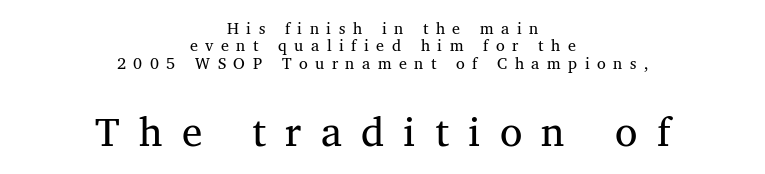
The passage shown has open, widely tracked lettering throughout. These lines are rendered in a variable-pitch font. These lines were composed using upright roman letters. You could barely slide anything between these rows.
